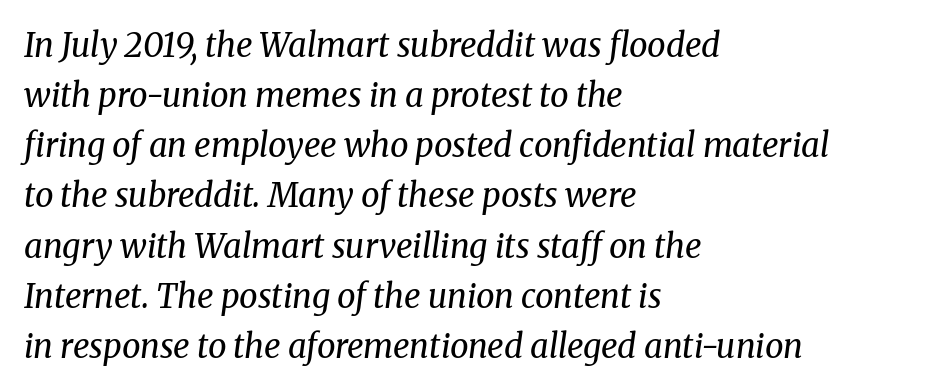
The image shows 33 px regular-weight serif type, italic (leaning right); set left-aligned, normal line spacing (1.52x), normal letter spacing, not underlined; medium stroke contrast and a medium x-height.
